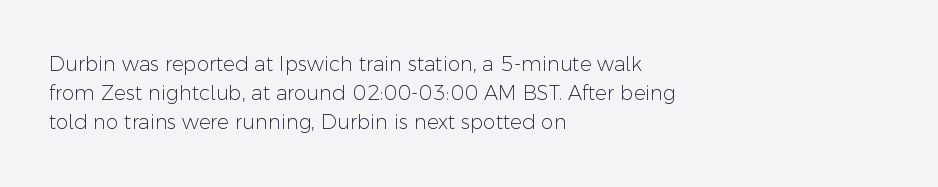
A normal amount of white space separates one row of letters from the next. The foot of each line stays bare and open. The ragged edge is on the right, which tells us the setting is flush left. This sample uses an upright cut, with every glyph sitting square on the baseline. No chunkiness to these letters — they're not bold. Does extra space separate the letters? No, they use regular spacing.
